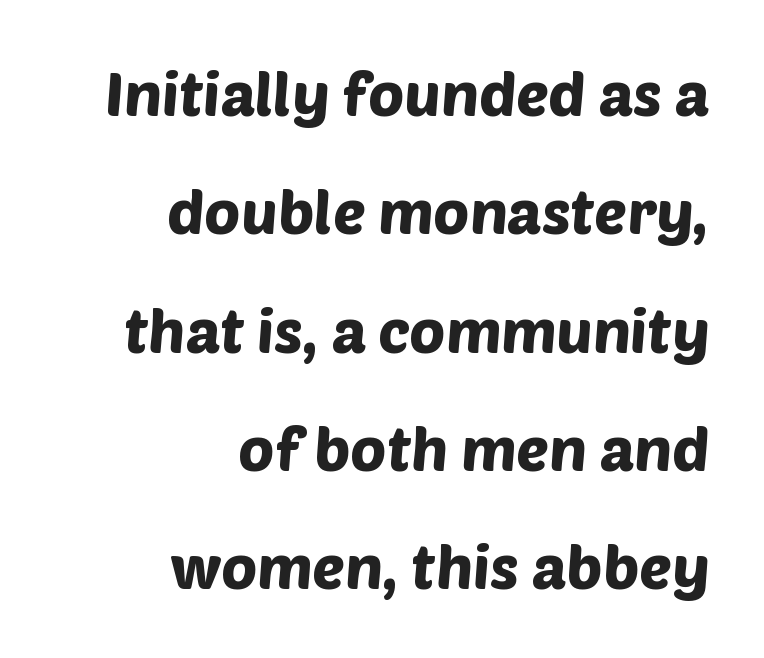
{"serif": "no", "width": "normal", "stroke_contrast": "low", "x_height": "large", "monospaced": "no", "underline": "no", "align": "right", "line_spacing": "loose", "line_spacing_ratio": 1.94, "letter_spacing": "normal", "letter_spacing_em": 0.0, "glyph_px": 61}
